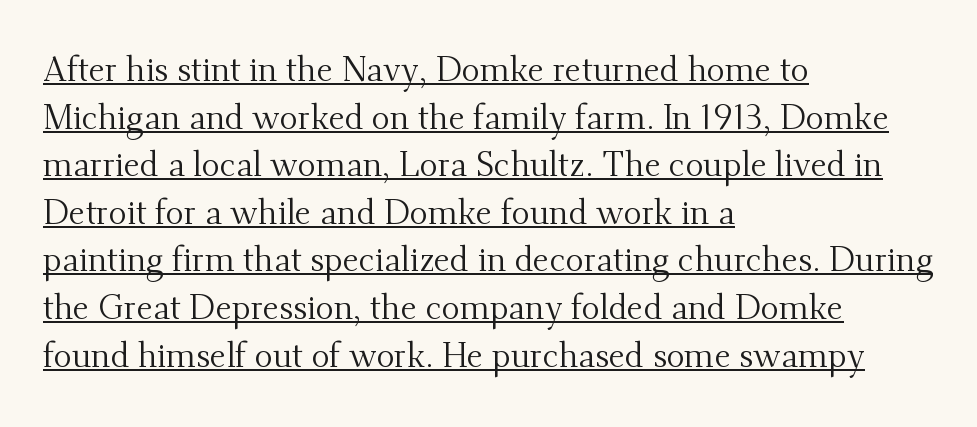
{"serif": "yes", "italic": "no", "bold": "no", "weight": "regular", "width": "normal", "stroke_contrast": "medium", "x_height": "small", "monospaced": "no", "underline": "yes", "align": "left", "line_spacing": "normal", "line_spacing_ratio": 1.4, "letter_spacing": "normal", "letter_spacing_em": 0.0, "glyph_px": 34}
